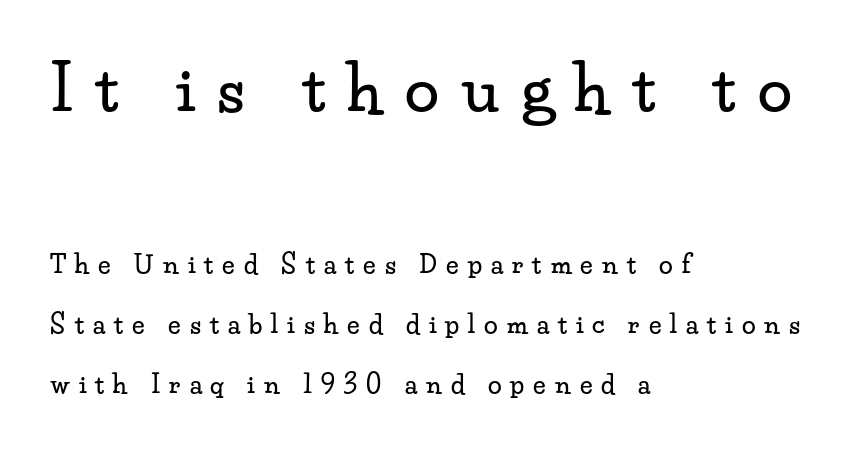
{"serif": "yes", "italic": "no", "width": "wide", "stroke_contrast": "low", "x_height": "small", "monospaced": "no", "underline": "no", "align": "left", "line_spacing": "loose", "line_spacing_ratio": 2.4, "letter_spacing": "wide", "letter_spacing_em": 0.36, "larger_block": "first", "size_ratio": 2.48, "glyph_px": 62}
